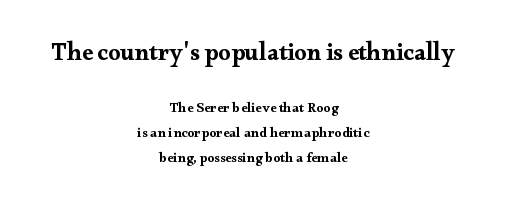
Q: Is the text italic (slanted)? A: No, it is upright.
Q: Is the text underlined? A: No.
Q: How is the paragraph aligned? A: Centered.
Q: Is the spacing between letters normal or unusually wide? A: Normal.
Q: Which block of text is set in a larger size, the first (top) or the second (bottom)? A: The first (top) one.
